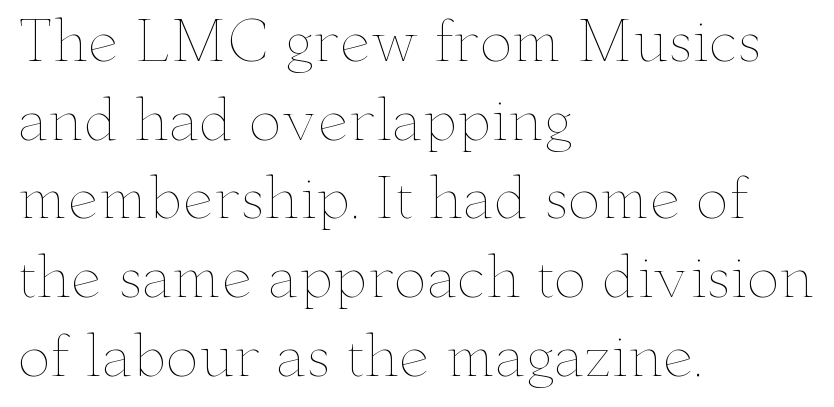
The image shows 55 px thin, wide type, upright; set left-aligned, normal line spacing (1.43x), normal letter spacing, not underlined; low stroke contrast and a small x-height.
